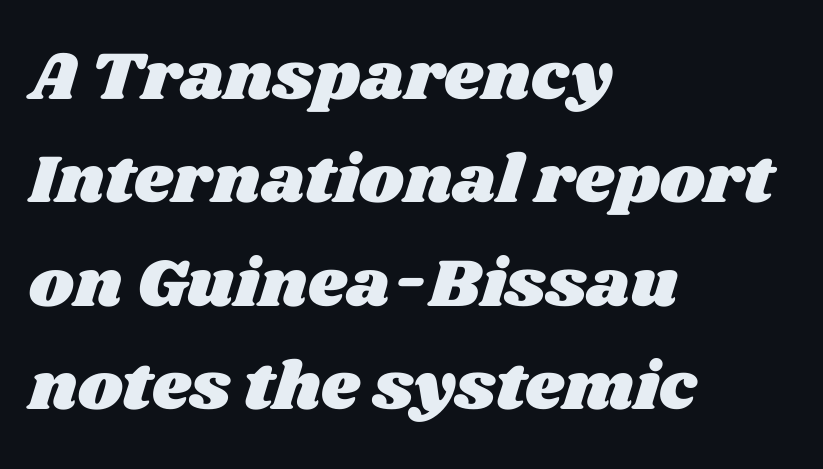
The words here are not underlined. The paragraph has a hard left edge and a soft right edge. The vertical gap from one line to the next is medium. Between one letter and the next there's only the usual sliver of space. Looks like regular typesetting: each glyph gets only the width it needs.
